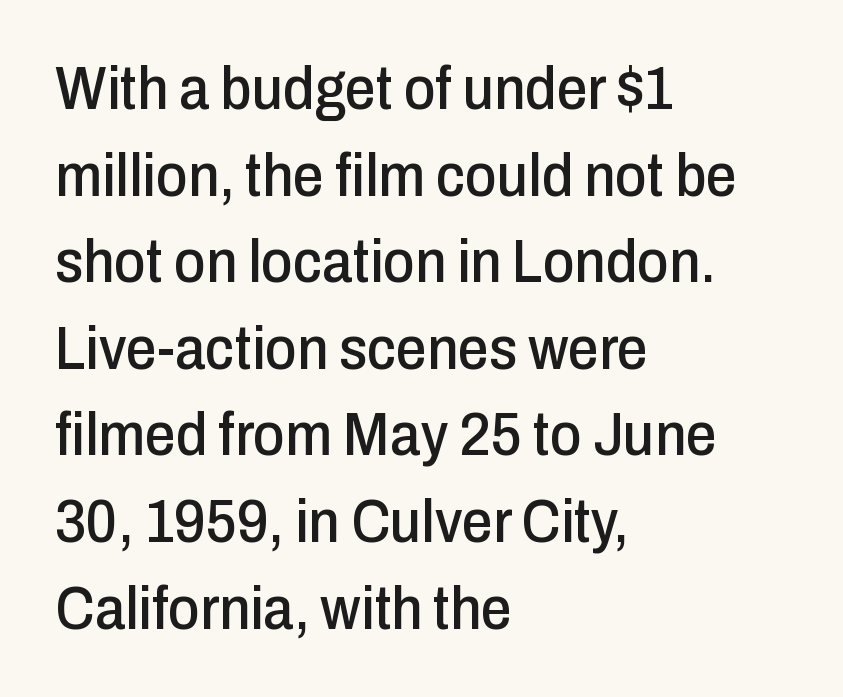
The image shows 61 px condensed sans-serif type, upright; set left-aligned, normal line spacing (1.42x), normal letter spacing, not underlined; low stroke contrast and a medium x-height.
